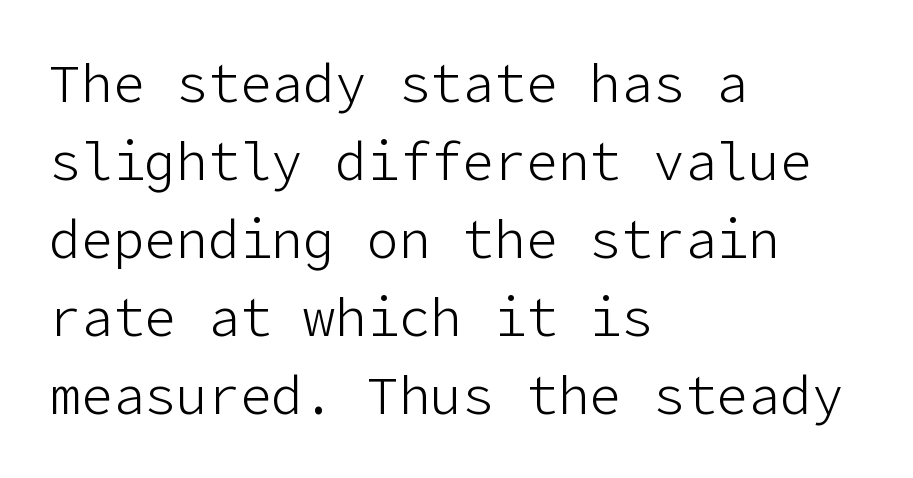
The image shows 53 px light sans-serif type, upright; set left-aligned, normal line spacing (1.47x), normal letter spacing, not underlined; low stroke contrast and a medium x-height.
